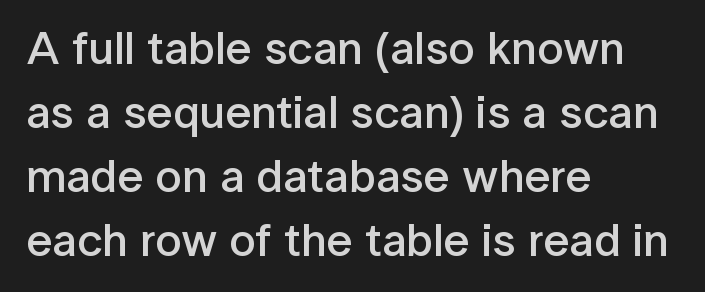
{"serif": "no", "italic": "no", "bold": "semi", "weight": "semibold", "width": "normal", "stroke_contrast": "low", "x_height": "medium", "monospaced": "no", "underline": "no", "align": "left", "line_spacing": "normal", "line_spacing_ratio": 1.36, "letter_spacing": "normal", "letter_spacing_em": 0.0, "glyph_px": 47}
